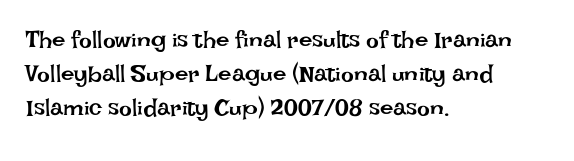
{"italic": "no", "bold": "no", "underline": "no", "align": "left", "line_spacing": "normal", "line_spacing_ratio": 1.42, "letter_spacing": "normal", "letter_spacing_em": 0.0, "glyph_px": 24}
